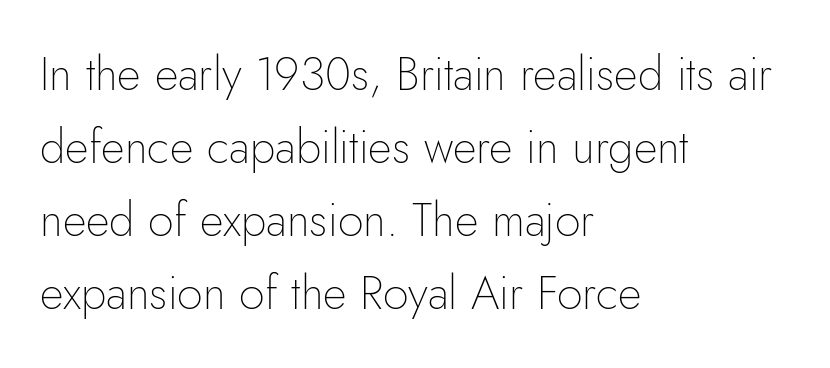
The image shows 46 px thin sans-serif type, upright; set left-aligned, normal line spacing (1.59x), normal letter spacing, not underlined; low stroke contrast and a small x-height.
